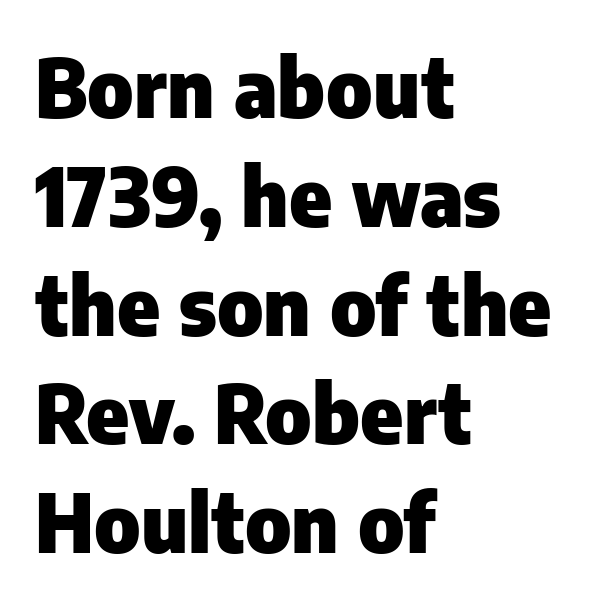
Standard letterfit; no display-style spreading of the glyphs. Check where the strokes stop: nothing finishes them off — pure sans. Beneath every word, the page is bare. Students, observe: this is what conventionally led text looks like.
